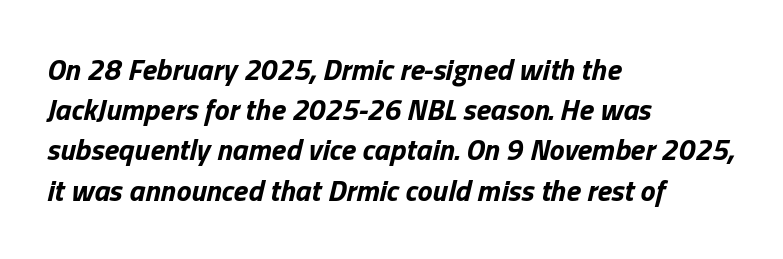
{"italic": "yes", "lean": "right", "slant_degrees": 13, "bold": "yes", "weight": "bold", "width": "normal", "stroke_contrast": "low", "x_height": "medium", "monospaced": "no", "underline": "no", "align": "left", "line_spacing": "normal", "line_spacing_ratio": 1.34, "letter_spacing": "normal", "letter_spacing_em": 0.0, "glyph_px": 30}
